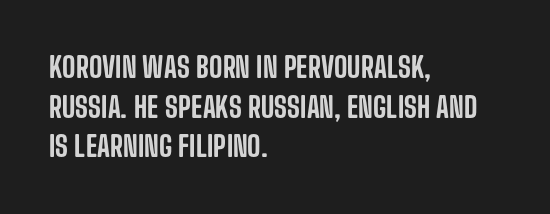
The image shows 29 px condensed sans-serif type, upright; set left-aligned, normal line spacing (1.37x), normal letter spacing, not underlined; low stroke contrast and a large x-height.
